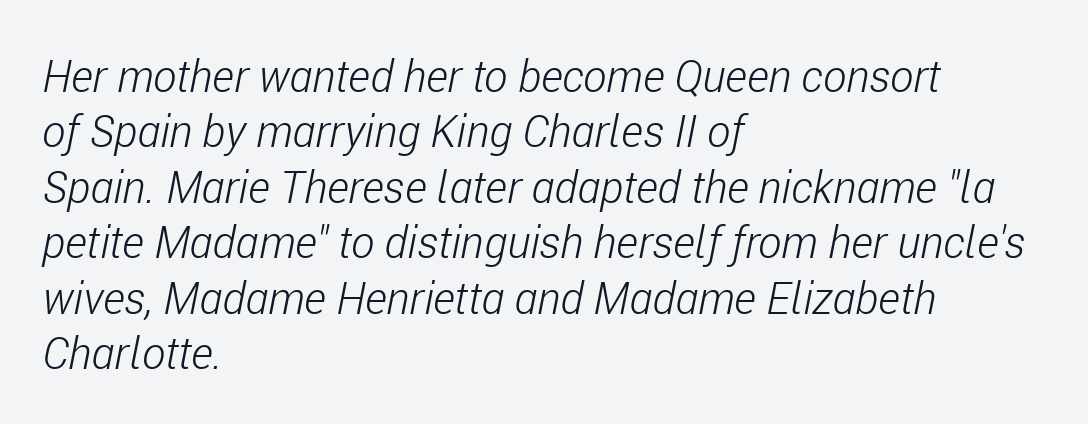
The rendering uses a moderate line-height, typical for paragraphs. There is no visible air inserted between adjacent glyphs. The passage shown is typed in a proportional face where columns would drift. Is the type slanted? Yes — the strokes lean at a clear angle.
